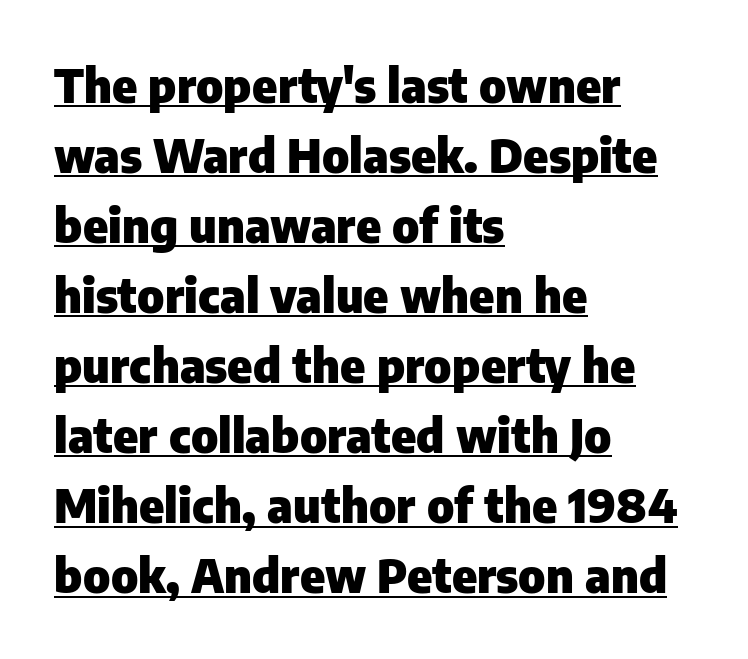
{"serif": "no", "italic": "no", "bold": "yes", "weight": "heavy", "width": "normal", "stroke_contrast": "low", "x_height": "medium", "monospaced": "no", "underline": "yes", "align": "left", "line_spacing": "normal", "line_spacing_ratio": 1.49, "letter_spacing": "normal", "letter_spacing_em": 0.0, "glyph_px": 47}
